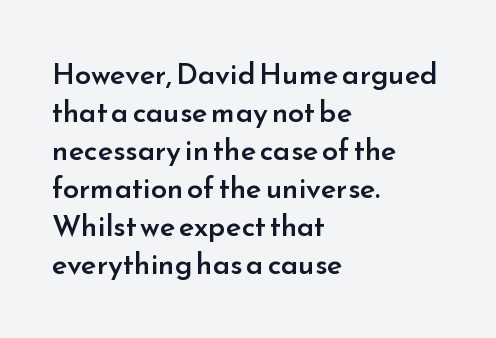
{"serif": "no", "italic": "no", "bold": "semi", "weight": "semibold", "width": "normal", "stroke_contrast": "low", "x_height": "small", "monospaced": "no", "underline": "no", "align": "left", "line_spacing": "normal", "line_spacing_ratio": 1.31, "letter_spacing": "normal", "letter_spacing_em": 0.0, "glyph_px": 29}
